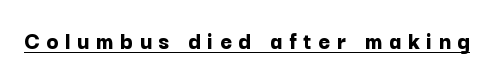
{"italic": "no", "bold": "yes", "underline": "yes", "letter_spacing": "wide", "letter_spacing_em": 0.27, "glyph_px": 25}
